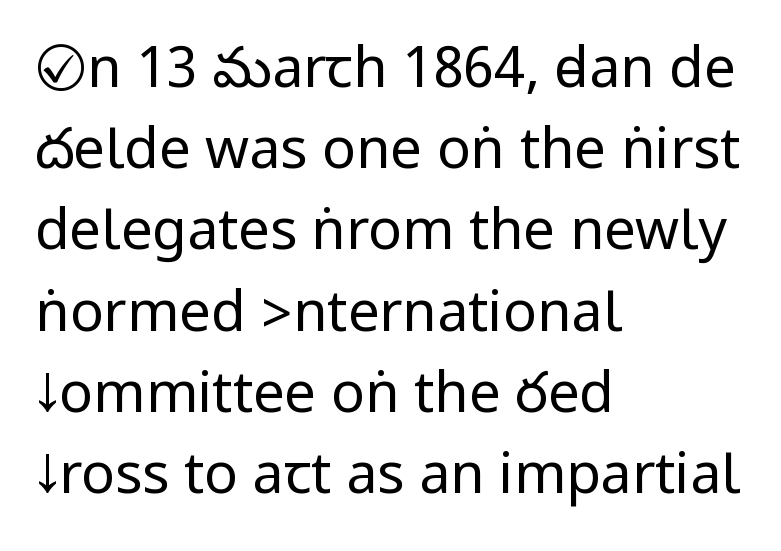
Q: Is the text bold? A: No.
Q: Is the text italic (slanted)? A: No, it is upright.
Q: Is the typeface a serif or a sans-serif typeface? A: Sans-serif.
Q: Is the text underlined? A: No.
Q: How is the paragraph aligned? A: Left-aligned.
Q: Is the spacing between letters normal or unusually wide? A: Normal.
Q: Is the spacing between lines tight, normal or loose? A: Normal.
Q: Width (condensed, normal, or wide)? A: Condensed.
Q: Stroke contrast? A: Low.
